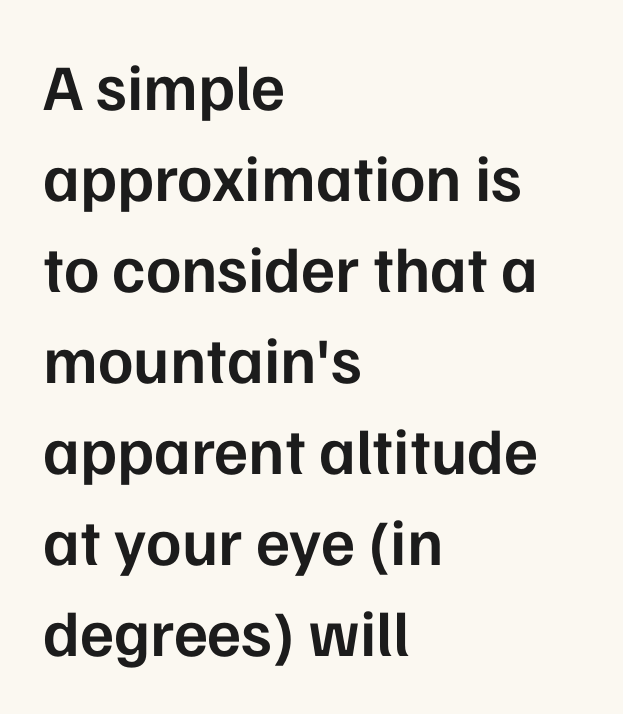
{"serif": "no", "italic": "no", "bold": "semi", "weight": "semibold", "width": "normal", "stroke_contrast": "low", "x_height": "medium", "monospaced": "no", "underline": "no", "align": "left", "line_spacing": "normal", "line_spacing_ratio": 1.4, "letter_spacing": "normal", "letter_spacing_em": 0.0, "glyph_px": 65}
